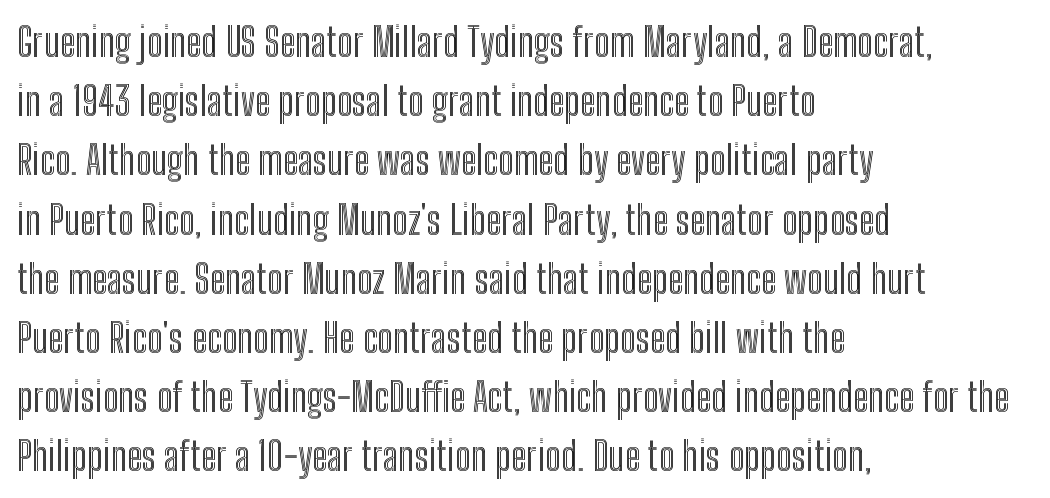
The image shows 40 px condensed type, upright; set left-aligned, normal line spacing (1.48x), normal letter spacing, not underlined; a medium x-height.
